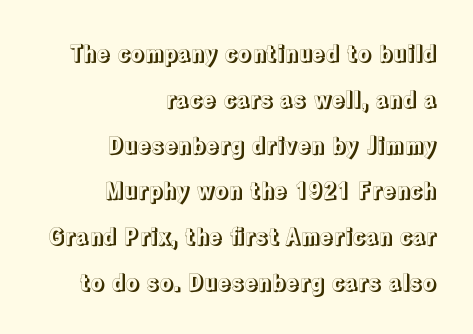
The compositor pushed each line to the right boundary. Quick note: interline space is abundant. Is there any slant? The stems are plumb. You could call the tracking neutral — neither tight nor loose. The space beneath each line is pristine and unruled.
